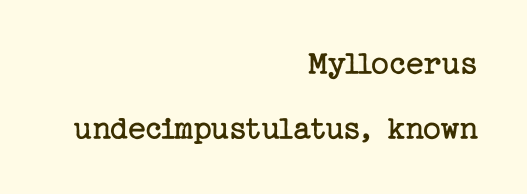
A typesetter would mark this as roman, not italic. The font is comparable to plain body text, perhaps lighter. Nothing unusual about the tracking: characters are spaced as the font intends. The lines are quadded right. The passage shown is not underscored anywhere. This is serif lettering, the kind often seen in printed books.
